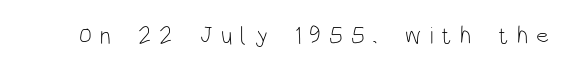
Q: Is the text bold? A: No.
Q: Is the text italic (slanted)? A: No, it is upright.
Q: Is the text underlined? A: No.
Q: Is the spacing between letters normal or unusually wide? A: Unusually wide.
